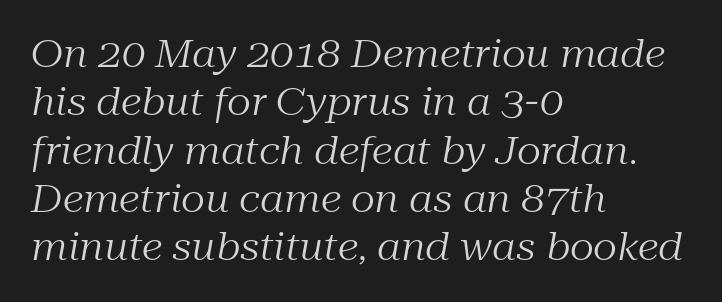
Q: Is the text bold? A: No.
Q: Is the text italic (slanted)? A: Yes, it leans right by about 10 degrees.
Q: Is the typeface a serif or a sans-serif typeface? A: Serif.
Q: Is the text underlined? A: No.
Q: How is the paragraph aligned? A: Left-aligned.
Q: Is the spacing between letters normal or unusually wide? A: Normal.
Q: Is the spacing between lines tight, normal or loose? A: Normal.
Q: Width (condensed, normal, or wide)? A: Normal.
Q: Stroke contrast? A: Medium.
Q: x-height? A: Medium.
Q: Monospaced? A: No.
